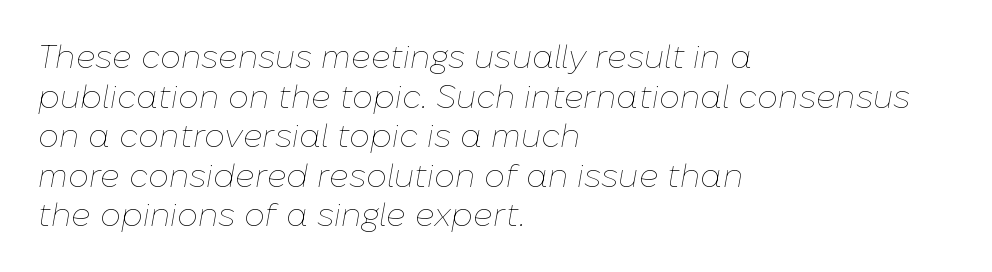
Stems and bowls with no extra thickness — not bold. The rendering anchors every line to the left-hand side. Each word holds together tightly as a unit, with standard inter-letter gaps. This sample has the flowing, uneven cadence of proportional lettering.
